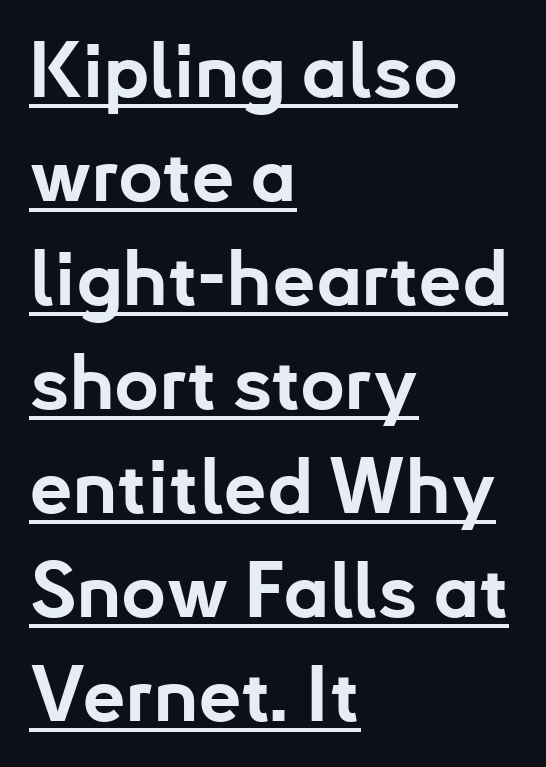
The string is rendered with underlining switched on. A typesetter would call this leading conventional body-copy spacing. The strokes are fattened all the way to bold. Here the glyphs are tracked normally, forming tight word shapes. These lines were composed using upright roman letters.
